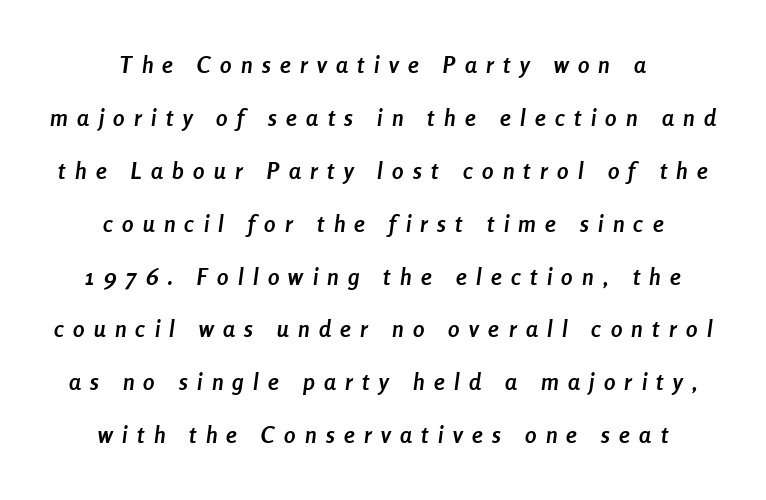
Q: Is the text bold? A: Yes.
Q: Is the text italic (slanted)? A: Yes, it leans right by about 8 degrees.
Q: Is the text underlined? A: No.
Q: How is the paragraph aligned? A: Centered.
Q: Is the spacing between letters normal or unusually wide? A: Unusually wide.
Q: Is the spacing between lines tight, normal or loose? A: Loose.
